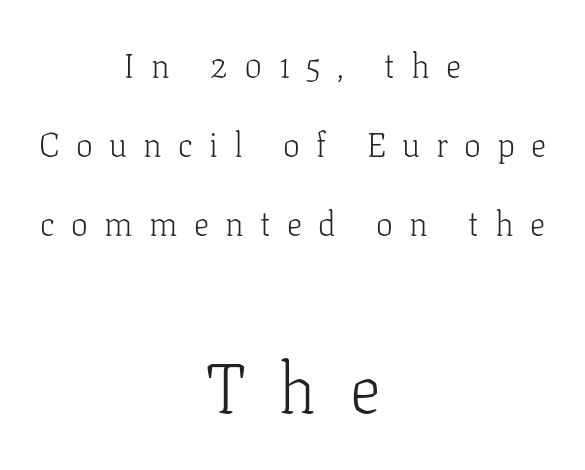
Q: Is the text bold? A: No.
Q: Is the text italic (slanted)? A: No, it is upright.
Q: Is the typeface a serif or a sans-serif typeface? A: Serif.
Q: Is the text underlined? A: No.
Q: How is the paragraph aligned? A: Centered.
Q: Is the spacing between letters normal or unusually wide? A: Unusually wide.
Q: Is the spacing between lines tight, normal or loose? A: Loose.
Q: Which block of text is set in a larger size, the first (top) or the second (bottom)? A: The second (bottom) one.
Q: Width (condensed, normal, or wide)? A: Normal.
Q: Stroke contrast? A: Low.
Q: x-height? A: Medium.
Q: Monospaced? A: No.
